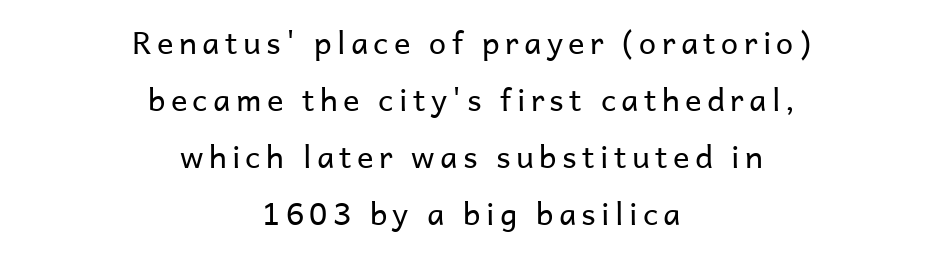
Q: Is the text bold? A: No.
Q: Is the text italic (slanted)? A: No, it is upright.
Q: Is the typeface a serif or a sans-serif typeface? A: Sans-serif.
Q: Is the text underlined? A: No.
Q: How is the paragraph aligned? A: Centered.
Q: Width (condensed, normal, or wide)? A: Normal.
Q: Stroke contrast? A: Low.
Q: x-height? A: Medium.
Q: Monospaced? A: No.
